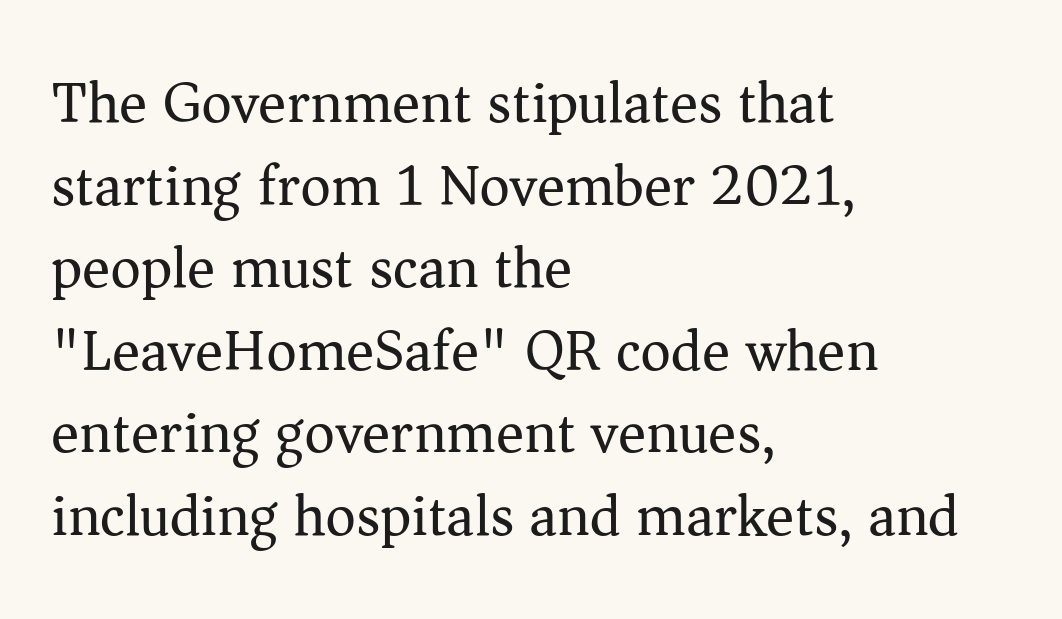
This sample uses an upright cut, with every glyph sitting square on the baseline. Every row of glyphs begins at an identical x-position on the left. Leading matches the norm, producing a regular column. These lines are rendered in a variable-pitch font.
